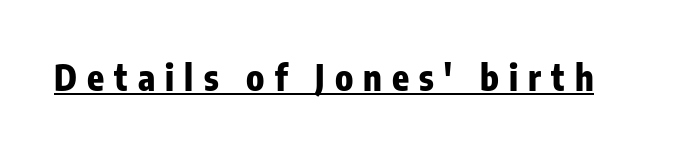
The image shows 35 px heavy, condensed sans-serif type, upright; set unusually wide letter spacing (+0.29 em), underlined; low stroke contrast and a medium x-height.
